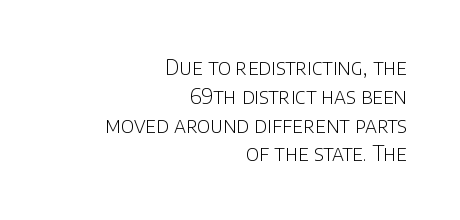
Q: Is the text bold? A: No.
Q: Is the text italic (slanted)? A: No, it is upright.
Q: Is the text underlined? A: No.
Q: How is the paragraph aligned? A: Right-aligned.
Q: Is the spacing between letters normal or unusually wide? A: Normal.
Q: Is the spacing between lines tight, normal or loose? A: Normal.
